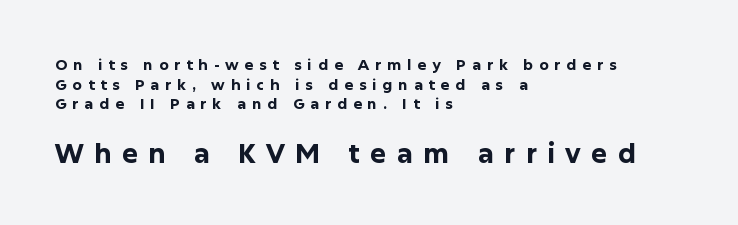
Q: Is the text bold? A: Yes.
Q: Is the text italic (slanted)? A: No, it is upright.
Q: Is the text underlined? A: No.
Q: How is the paragraph aligned? A: Left-aligned.
Q: Is the spacing between letters normal or unusually wide? A: Unusually wide.
Q: Is the spacing between lines tight, normal or loose? A: Normal.
Q: Which block of text is set in a larger size, the first (top) or the second (bottom)? A: The second (bottom) one.
